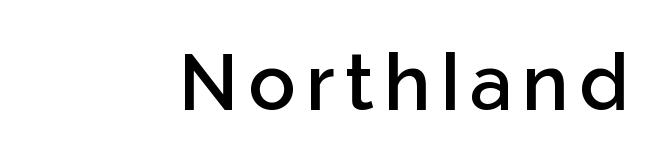
Q: Is the text bold? A: Semi-bold.
Q: Is the text italic (slanted)? A: No, it is upright.
Q: Is the typeface a serif or a sans-serif typeface? A: Sans-serif.
Q: Is the text underlined? A: No.
Q: Width (condensed, normal, or wide)? A: Normal.
Q: Stroke contrast? A: Low.
Q: x-height? A: Medium.
Q: Monospaced? A: No.
